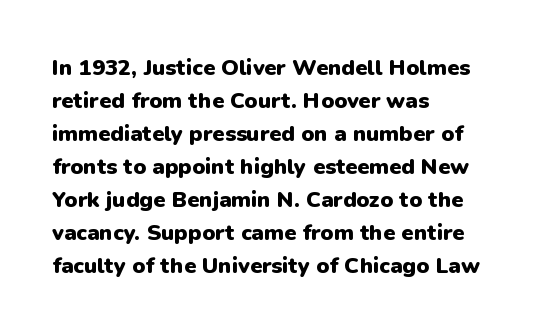
{"italic": "no", "bold": "yes", "underline": "no", "align": "left", "line_spacing": "normal", "line_spacing_ratio": 1.5, "letter_spacing": "normal", "letter_spacing_em": 0.0, "glyph_px": 22}
